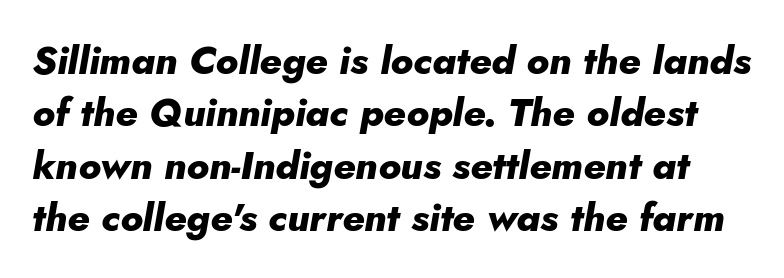
The image shows 39 px heavy type, italic (leaning right); set normal line spacing (1.34x), normal letter spacing, not underlined; low stroke contrast and a small x-height.
